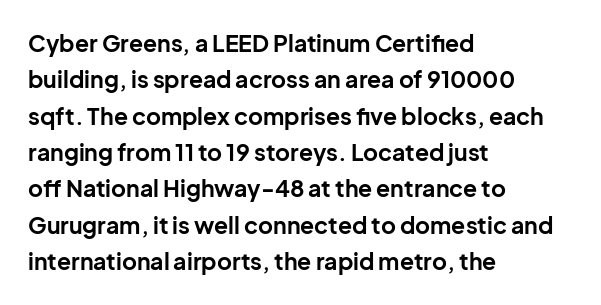
The text block is weighted toward the left margin, trailing off unevenly rightward. These lines carry a lot of weight — the face is fully bold. The letters stand upright; this is a roman face. Each row of text sits above clean, open space. This rendering leaves character spacing at its baseline value.
